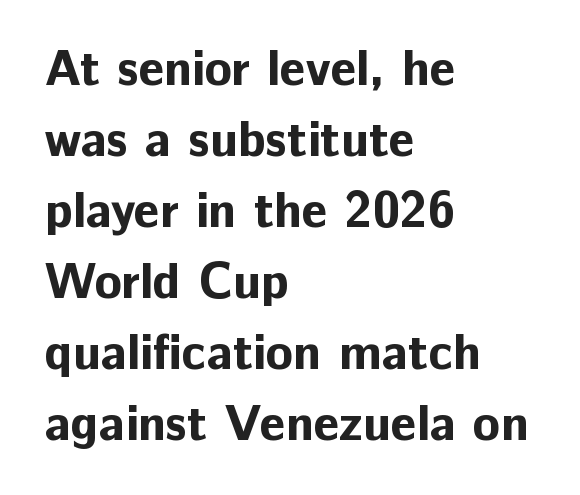
The image shows 50 px bold sans-serif type, upright; set left-aligned, normal line spacing (1.42x), normal letter spacing, not underlined; low stroke contrast and a medium x-height.
